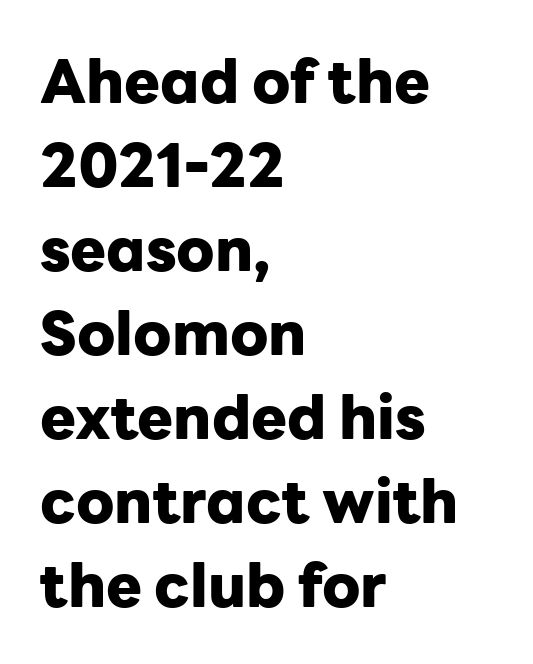
{"serif": "no", "italic": "no", "bold": "yes", "weight": "heavy", "width": "normal", "stroke_contrast": "low", "x_height": "medium", "monospaced": "no", "underline": "no", "align": "left", "line_spacing": "normal", "line_spacing_ratio": 1.4, "letter_spacing": "normal", "letter_spacing_em": 0.0, "glyph_px": 60}
